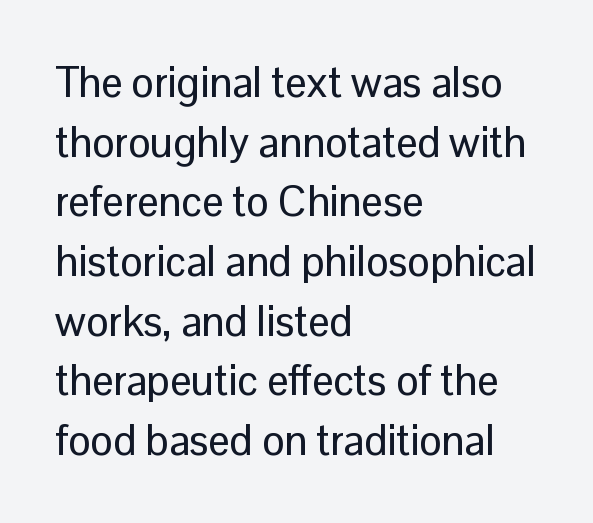
Q: Is the text italic (slanted)? A: No, it is upright.
Q: Is the typeface a serif or a sans-serif typeface? A: Sans-serif.
Q: Is the text underlined? A: No.
Q: How is the paragraph aligned? A: Left-aligned.
Q: Is the spacing between letters normal or unusually wide? A: Normal.
Q: Is the spacing between lines tight, normal or loose? A: Normal.
Q: Width (condensed, normal, or wide)? A: Normal.
Q: Stroke contrast? A: Low.
Q: x-height? A: Medium.
Q: Monospaced? A: No.
